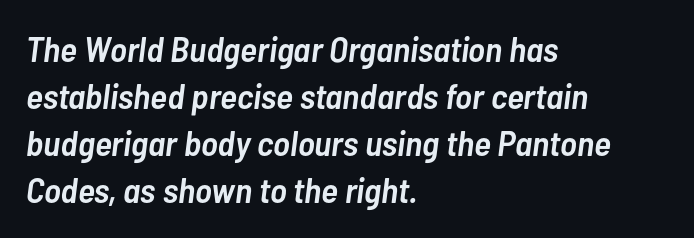
Descender tails drop into unmarked territory. A somewhat darkened texture: the type is semibold rather than bold. One-word summary of the alignment: left. Baseline-to-baseline distance is the conventional proportion of letter height. Varying glyph widths throughout — classic text-font behaviour.
